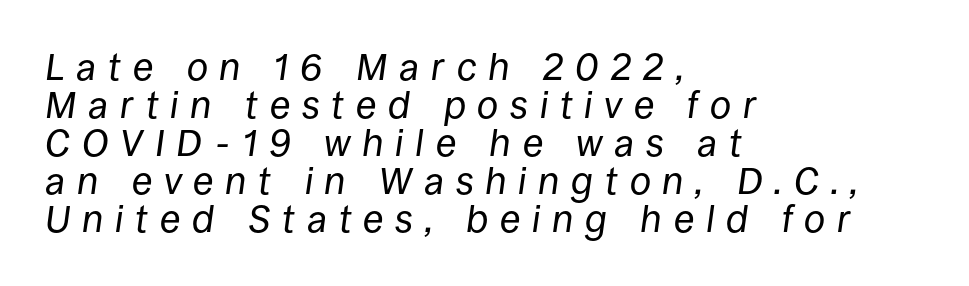
The image shows 38 px regular-weight type, italic (leaning right); set left-aligned, tight line spacing (1.0x), unusually wide letter spacing (+0.31 em), not underlined; low stroke contrast and a large x-height.
